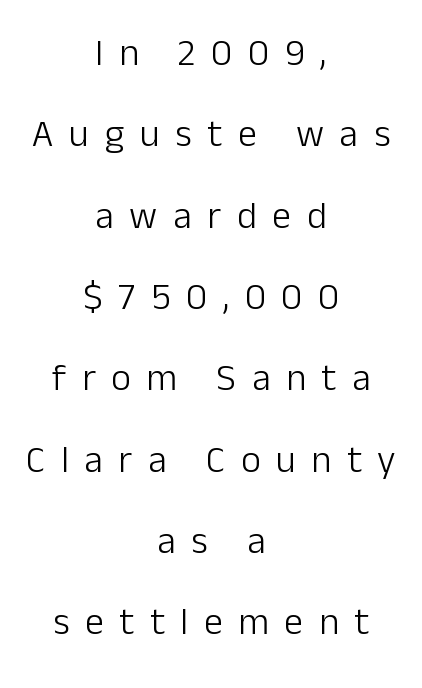
{"serif": "no", "italic": "no", "bold": "no", "weight": "light", "width": "normal", "stroke_contrast": "low", "x_height": "medium", "monospaced": "no", "underline": "no", "align": "center", "line_spacing": "loose", "line_spacing_ratio": 2.14, "letter_spacing": "wide", "letter_spacing_em": 0.41, "glyph_px": 38}
